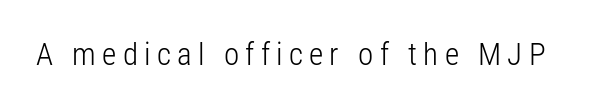
The image shows 31 px light, condensed sans-serif type, upright; set unusually wide letter spacing (+0.2 em), not underlined; low stroke contrast and a medium x-height.
